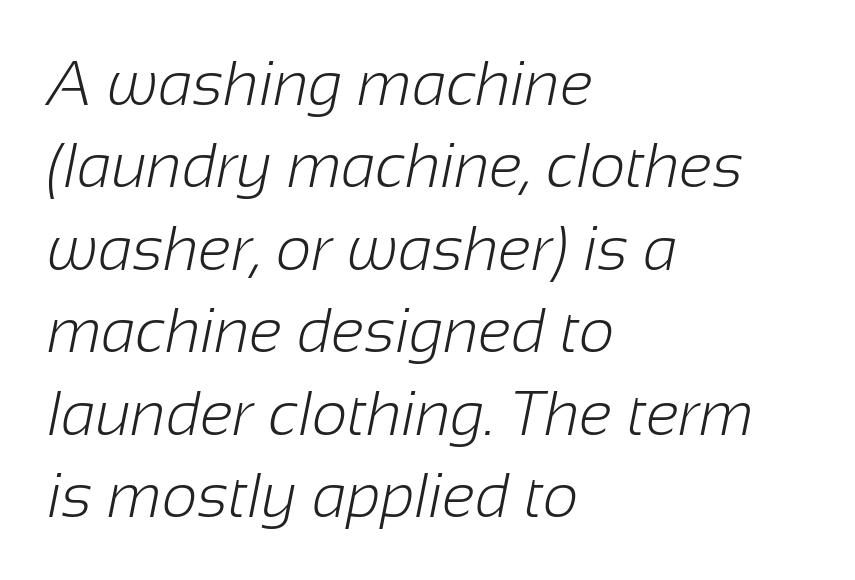
{"serif": "no", "bold": "no", "weight": "light", "width": "normal", "stroke_contrast": "low", "x_height": "medium", "monospaced": "no", "underline": "no", "align": "left", "line_spacing": "normal", "line_spacing_ratio": 1.33, "letter_spacing": "normal", "letter_spacing_em": 0.0, "glyph_px": 62}
